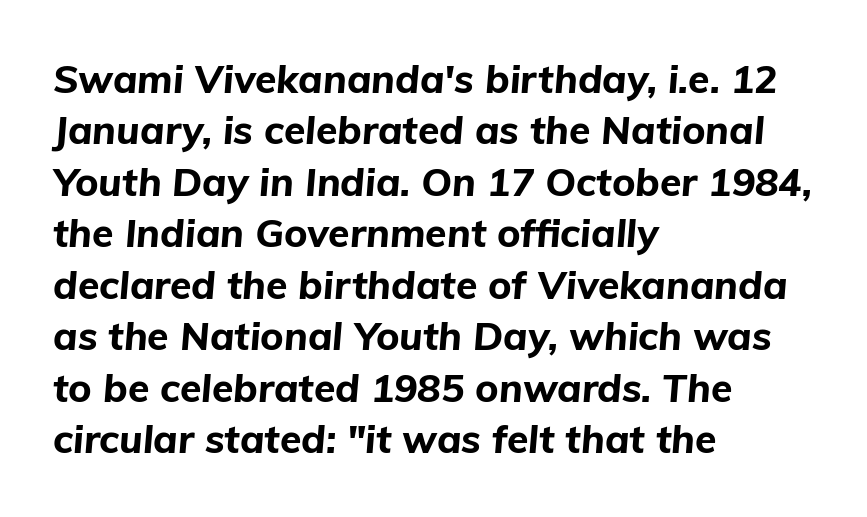
The rendering uses a bold face; every stroke is thick and dark. Tall strokes in this sample are angled rather than plumb. Descenders hang freely into open space. The line-height multiplier appears to be the usual default. This sample has the flowing, uneven cadence of proportional lettering. Nobody touched the tracking dial on this one.
